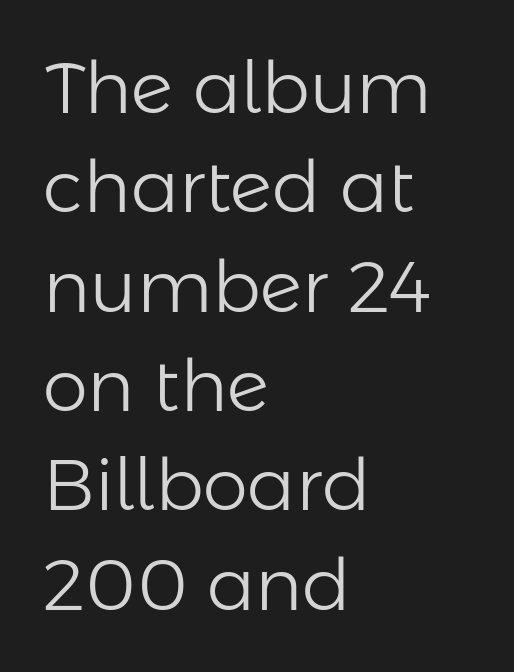
{"serif": "no", "italic": "no", "bold": "no", "weight": "light", "width": "normal", "stroke_contrast": "low", "x_height": "medium", "monospaced": "no", "underline": "no", "align": "left", "line_spacing": "normal", "line_spacing_ratio": 1.38, "letter_spacing": "normal", "letter_spacing_em": 0.0, "glyph_px": 72}
